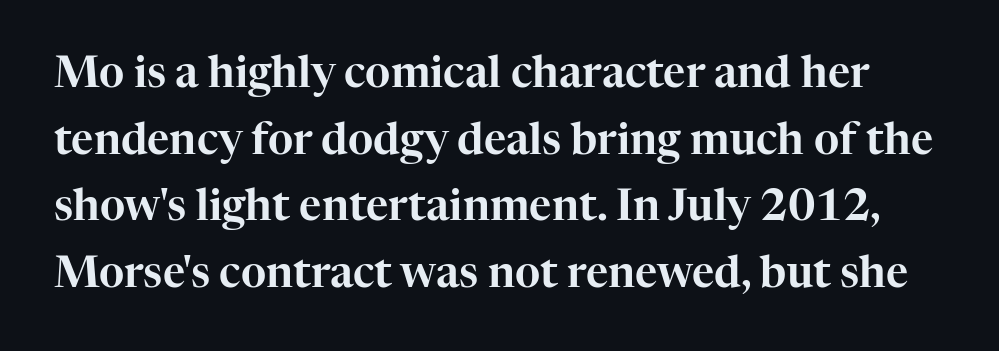
Looks like regular typesetting: each glyph gets only the width it needs. The face used here is rendered with its standard letterfit. Regarding serifs, this sample has them. The space between consecutive lines is moderate. Check the space under the baseline: it is left empty. You can tell it's not italic because the verticals are truly vertical.
